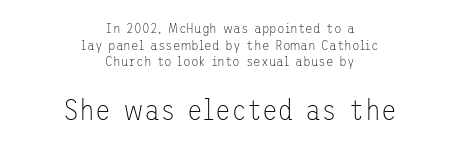
Q: Is the text bold? A: No.
Q: Is the text italic (slanted)? A: No, it is upright.
Q: Is the typeface a serif or a sans-serif typeface? A: Sans-serif.
Q: Is the text underlined? A: No.
Q: How is the paragraph aligned? A: Centered.
Q: Is the spacing between letters normal or unusually wide? A: Normal.
Q: Which block of text is set in a larger size, the first (top) or the second (bottom)? A: The second (bottom) one.
Q: Width (condensed, normal, or wide)? A: Normal.
Q: Stroke contrast? A: Low.
Q: x-height? A: Medium.
